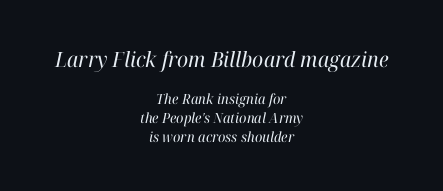
If you measured baseline to baseline, you'd find a middling distance. Slant detected: the letters are inclined. The gaps between neighbouring characters are ordinary and unremarkable. Note: larger setting up top, smaller setting below. Bold? No — there's no thickening of the strokes. No word sits above an underline.
